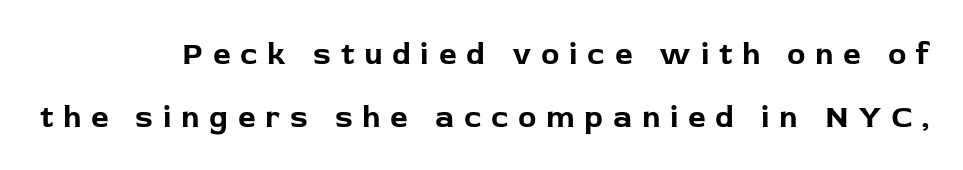
{"serif": "no", "italic": "no", "bold": "yes", "weight": "bold", "width": "normal", "stroke_contrast": "low", "x_height": "medium", "monospaced": "no", "underline": "no", "line_spacing": "loose", "line_spacing_ratio": 2.04, "letter_spacing": "wide", "letter_spacing_em": 0.31, "glyph_px": 31}
